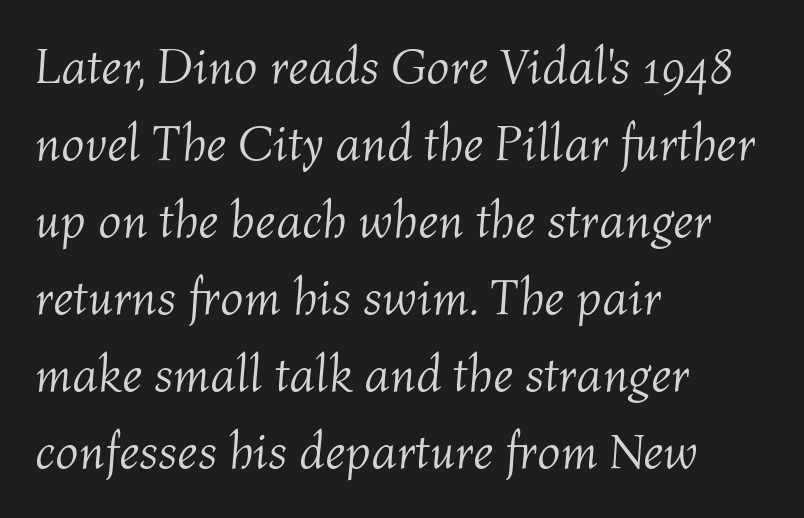
The image shows 51 px light type, italic (leaning right); set left-aligned, normal line spacing (1.51x), normal letter spacing, not underlined; medium stroke contrast and a medium x-height.
